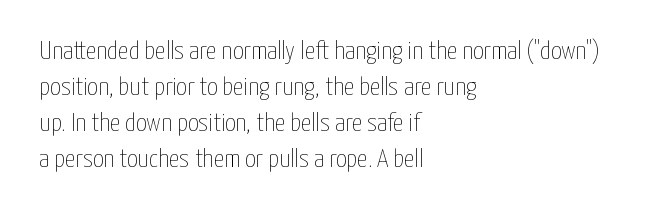
{"italic": "no", "bold": "no", "underline": "no", "align": "left", "line_spacing": "normal", "line_spacing_ratio": 1.38, "letter_spacing": "normal", "letter_spacing_em": 0.0, "glyph_px": 26}
